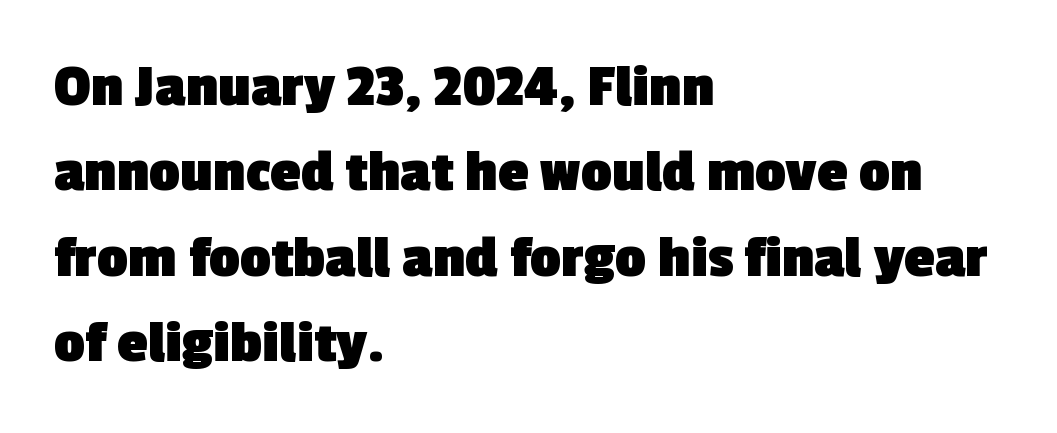
{"serif": "no", "bold": "yes", "weight": "heavy", "width": "normal", "x_height": "medium", "monospaced": "no", "underline": "no", "align": "left", "line_spacing": "normal", "line_spacing_ratio": 1.4, "letter_spacing": "normal", "letter_spacing_em": 0.0, "glyph_px": 61}
